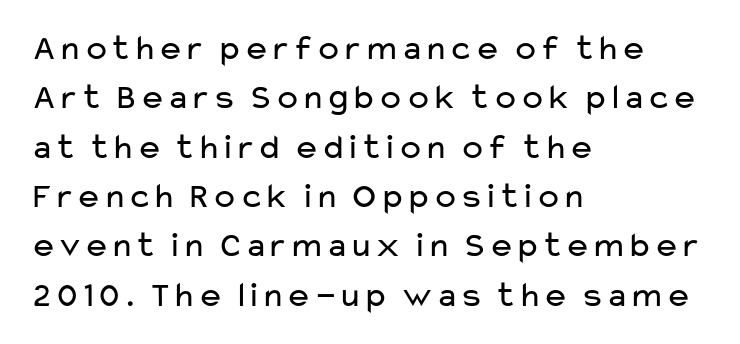
Between one letter and the next there's only the usual sliver of space. Layout note: lines flush left. In terms of letterform style, serifs are entirely absent. Lines of text with bare space underneath.
